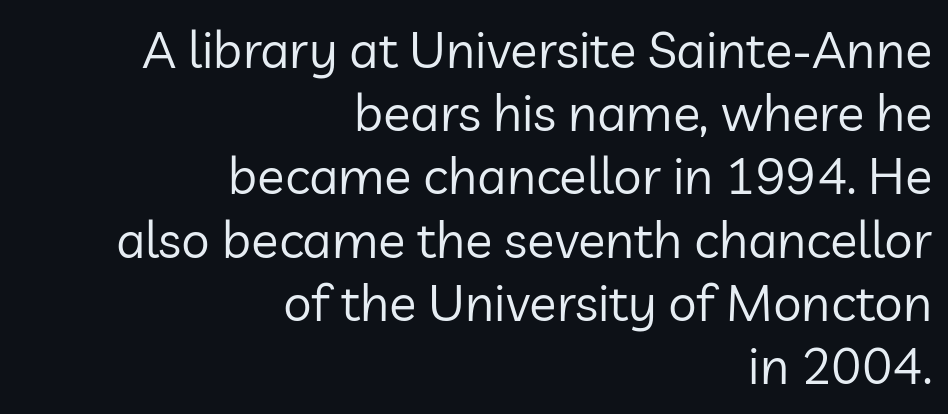
Q: Is the text bold? A: No.
Q: Is the text italic (slanted)? A: No, it is upright.
Q: Is the typeface a serif or a sans-serif typeface? A: Sans-serif.
Q: Is the text underlined? A: No.
Q: How is the paragraph aligned? A: Right-aligned.
Q: Is the spacing between letters normal or unusually wide? A: Normal.
Q: Width (condensed, normal, or wide)? A: Normal.
Q: Stroke contrast? A: Low.
Q: x-height? A: Medium.
Q: Monospaced? A: No.
